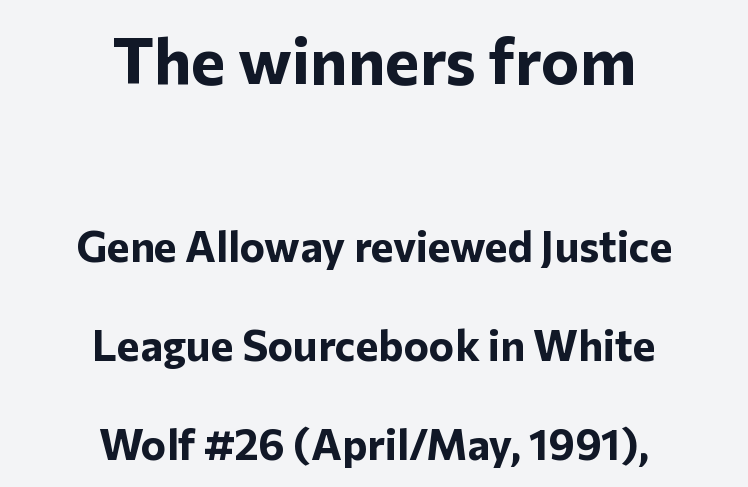
The image shows 65 px bold sans-serif type, upright; set centered, loose line spacing (2.3x), normal letter spacing, not underlined; the first (top) block is 1.51x larger; low stroke contrast and a medium x-height.
